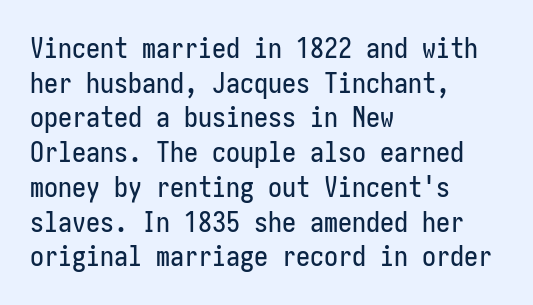
The lines are quadded left. Beneath every word, the page is bare. It's the straight-up-and-down kind of type. Check where the strokes stop: nothing finishes them off — pure sans. Honestly, the letter spacing is just normal — you wouldn't notice it.
